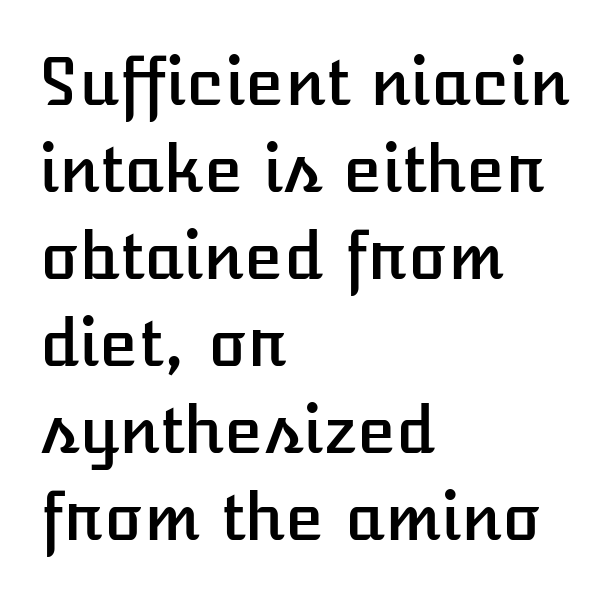
Q: Is the text italic (slanted)? A: No, it is upright.
Q: Is the text underlined? A: No.
Q: How is the paragraph aligned? A: Left-aligned.
Q: Is the spacing between letters normal or unusually wide? A: Normal.
Q: Is the spacing between lines tight, normal or loose? A: Normal.
Q: Width (condensed, normal, or wide)? A: Normal.
Q: Stroke contrast? A: Low.
Q: x-height? A: Medium.
Q: Monospaced? A: No.
